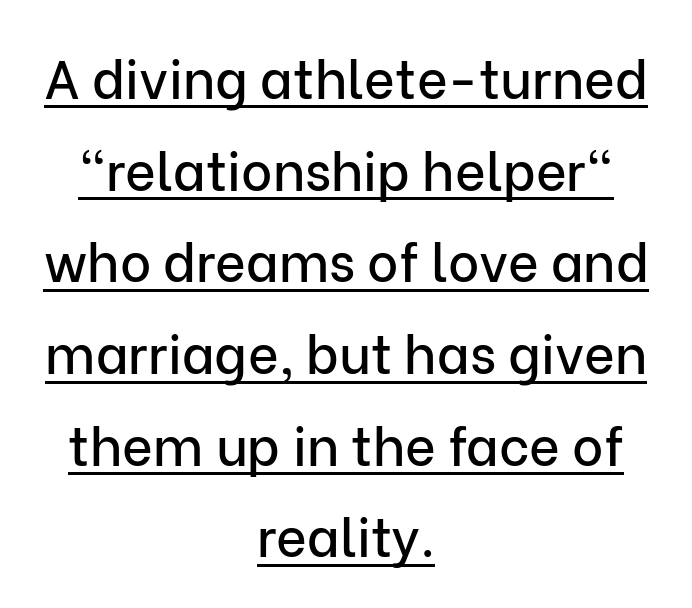
{"serif": "no", "italic": "no", "width": "normal", "stroke_contrast": "low", "x_height": "medium", "monospaced": "no", "underline": "yes", "align": "center", "line_spacing_ratio": 1.73, "letter_spacing": "normal", "letter_spacing_em": 0.0, "glyph_px": 53}
